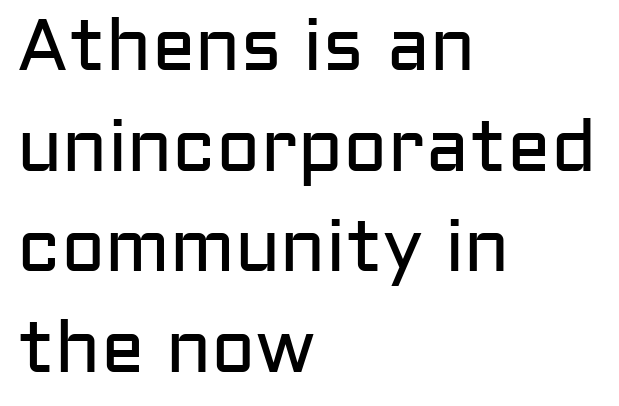
Here the glyphs are tracked normally, forming tight word shapes. Letters rest on an invisible, unmarked baseline. Unbolded letterforms with no extra heft. Italic: no, the glyphs are upright roman. Does the type have serifs? No, each stem ends abruptly.
